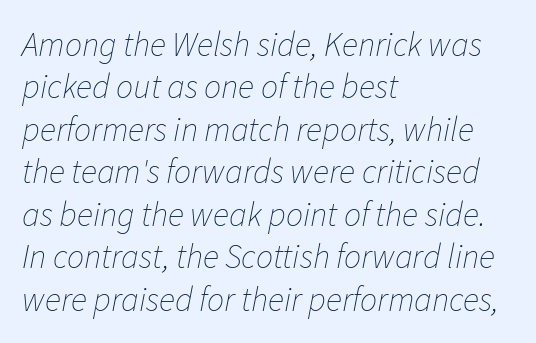
The image shows 34 px thin type, italic (leaning right); set left-aligned, normal line spacing (1.25x), normal letter spacing, not underlined; low stroke contrast and a medium x-height.
